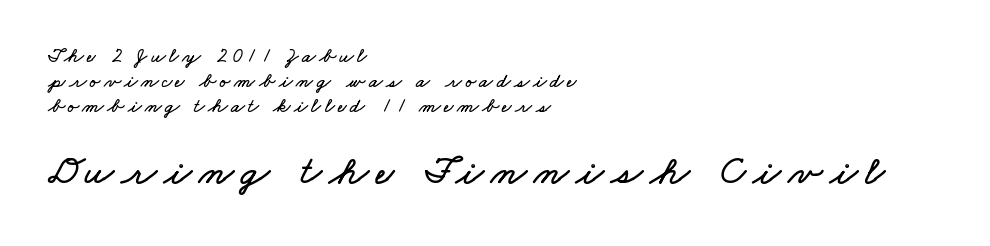
Each letter keeps its own natural width here, so spacing adapts to shape. Caption: multi-line text, flush left, ragged right. The words here are not underlined. The face used here appears at its bigger size in the lower chunk.
